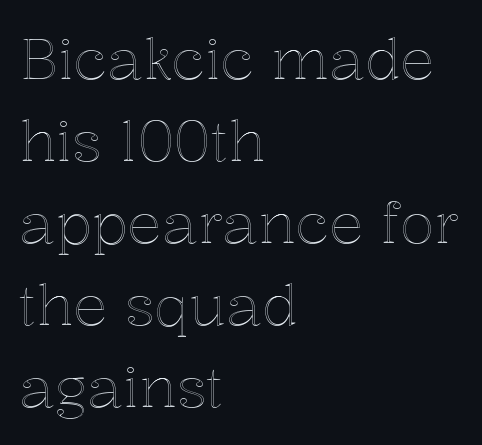
The image shows 57 px text type, upright; set left-aligned, normal line spacing (1.44x), normal letter spacing, not underlined; a medium x-height.
